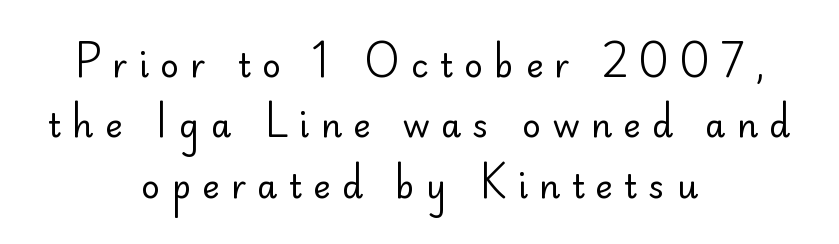
The image shows 33 px regular-weight sans-serif type, upright; set centered, line spacing 1.83x, unusually wide letter spacing (+0.34 em), not underlined; low stroke contrast and a small x-height.
